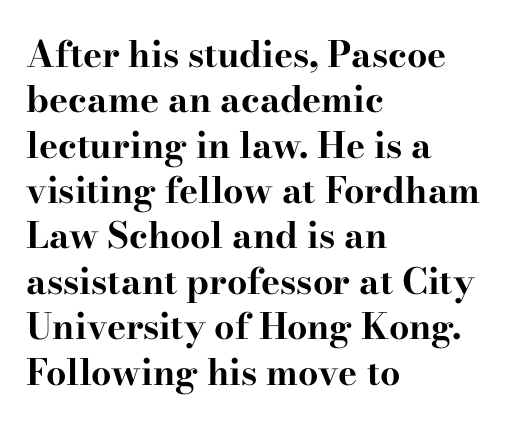
The image shows 36 px bold, wide serif type, upright; set left-aligned, normal line spacing (1.26x), normal letter spacing, not underlined; high stroke contrast and a small x-height.
